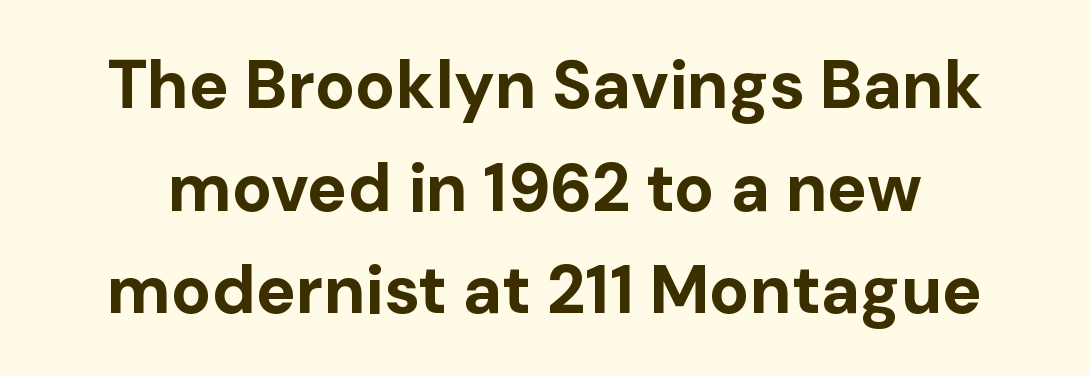
{"serif": "no", "italic": "no", "bold": "yes", "weight": "bold", "width": "normal", "stroke_contrast": "low", "x_height": "medium", "monospaced": "no", "underline": "no", "line_spacing": "normal", "line_spacing_ratio": 1.53, "letter_spacing": "normal", "letter_spacing_em": 0.0, "glyph_px": 67}
